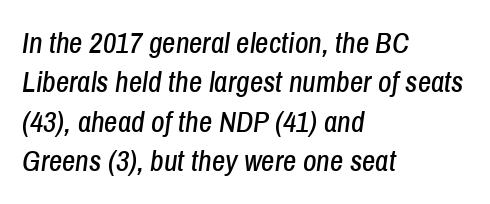
Q: Is the text italic (slanted)? A: Yes, it leans right by about 8 degrees.
Q: Is the text underlined? A: No.
Q: How is the paragraph aligned? A: Left-aligned.
Q: Is the spacing between letters normal or unusually wide? A: Normal.
Q: Is the spacing between lines tight, normal or loose? A: Normal.
Q: Width (condensed, normal, or wide)? A: Condensed.
Q: Stroke contrast? A: Low.
Q: x-height? A: Medium.
Q: Monospaced? A: No.
